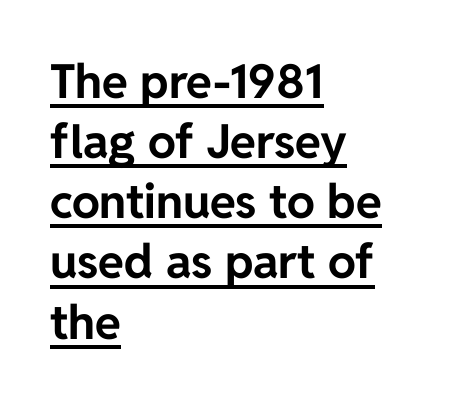
Ascenders rise straight up at ninety degrees. Each letter keeps its own natural width here, so spacing adapts to shape. The rendered words wear a rule along their underside. A student would call this left alignment; a typographer would say flush left, rag right. What kind of face is this? One without serifs — a sans. Strong, thick strokes mark this as bold type.
